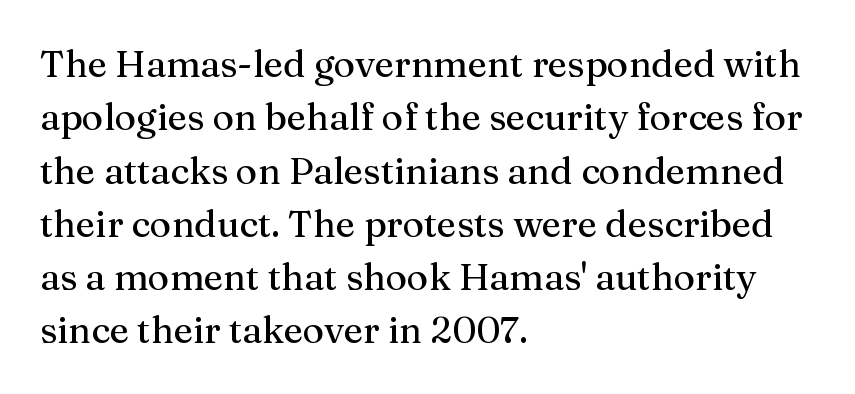
The lines are quadded left. Serif or sans? Serif — the stroke terminals have little feet. Letter spacing: default. The face used here is proportionally spaced, like ordinary book or web type. Check the space under the baseline: it is left empty. These lines were composed using upright roman letters.
